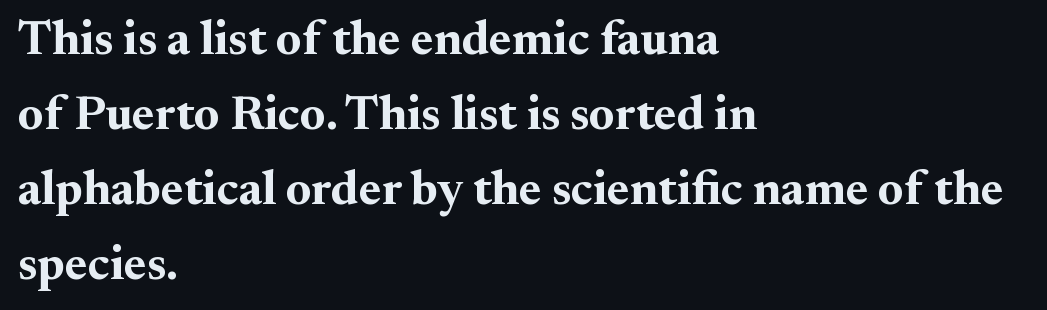
Q: Is the text bold? A: Yes.
Q: Is the text italic (slanted)? A: No, it is upright.
Q: Is the typeface a serif or a sans-serif typeface? A: Serif.
Q: Is the text underlined? A: No.
Q: How is the paragraph aligned? A: Left-aligned.
Q: Is the spacing between letters normal or unusually wide? A: Normal.
Q: Is the spacing between lines tight, normal or loose? A: Normal.
Q: Width (condensed, normal, or wide)? A: Normal.
Q: Stroke contrast? A: Medium.
Q: x-height? A: Small.
Q: Monospaced? A: No.
